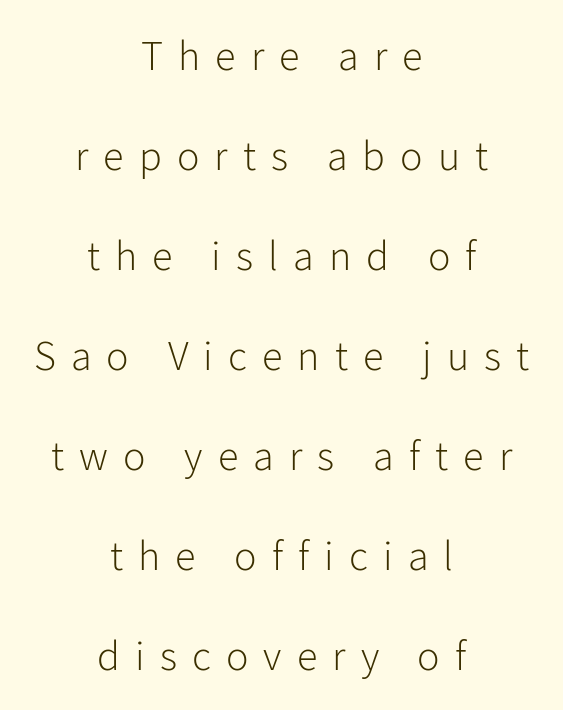
Nothing sits at the stroke ends, so this counts as sans-serif. A typesetter would call this proportional, since set widths differ per character. In terms of leading, this rendering errs on the spacious side. You can tell it's not italic because the verticals are truly vertical. The passage shown is not underscored anywhere.
